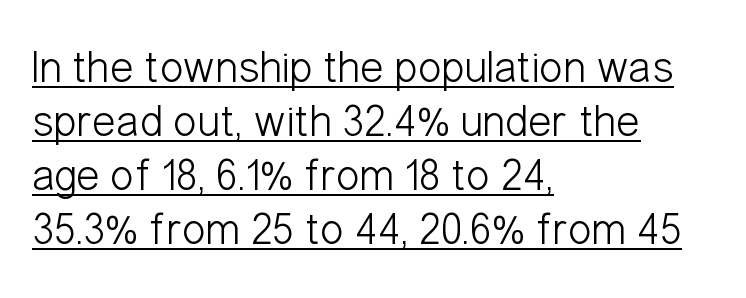
Q: Is the text bold? A: No.
Q: Is the text italic (slanted)? A: No, it is upright.
Q: Is the typeface a serif or a sans-serif typeface? A: Sans-serif.
Q: Is the text underlined? A: Yes.
Q: How is the paragraph aligned? A: Left-aligned.
Q: Is the spacing between letters normal or unusually wide? A: Normal.
Q: Width (condensed, normal, or wide)? A: Condensed.
Q: Stroke contrast? A: Low.
Q: x-height? A: Medium.
Q: Monospaced? A: No.
